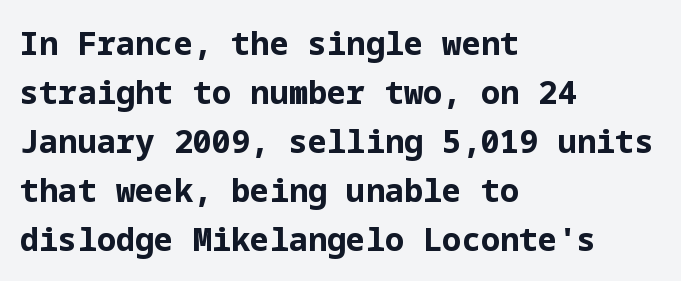
The image shows 32 px bold sans-serif type, upright; set left-aligned, normal line spacing (1.53x), normal letter spacing, not underlined; low stroke contrast and a medium x-height.
